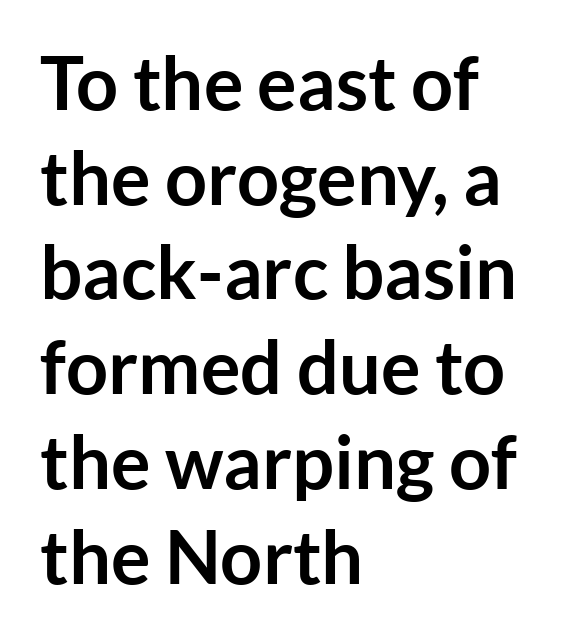
{"serif": "no", "italic": "no", "bold": "yes", "weight": "semibold", "width": "normal", "stroke_contrast": "low", "x_height": "medium", "monospaced": "no", "underline": "no", "align": "left", "line_spacing": "normal", "line_spacing_ratio": 1.28, "letter_spacing": "normal", "letter_spacing_em": 0.0, "glyph_px": 74}
